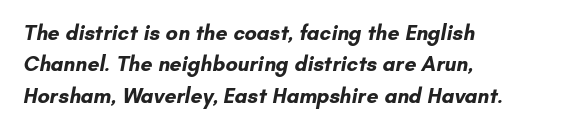
Q: Is the text bold? A: Yes.
Q: Is the text underlined? A: No.
Q: How is the paragraph aligned? A: Left-aligned.
Q: Is the spacing between letters normal or unusually wide? A: Normal.
Q: Is the spacing between lines tight, normal or loose? A: Normal.
